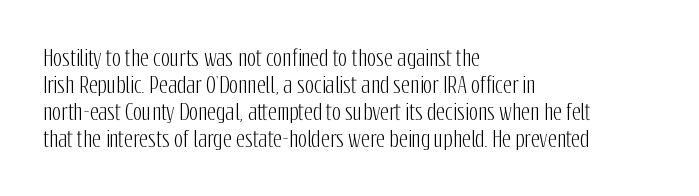
Q: Is the text italic (slanted)? A: No, it is upright.
Q: Is the text underlined? A: No.
Q: How is the paragraph aligned? A: Left-aligned.
Q: Is the spacing between letters normal or unusually wide? A: Normal.
